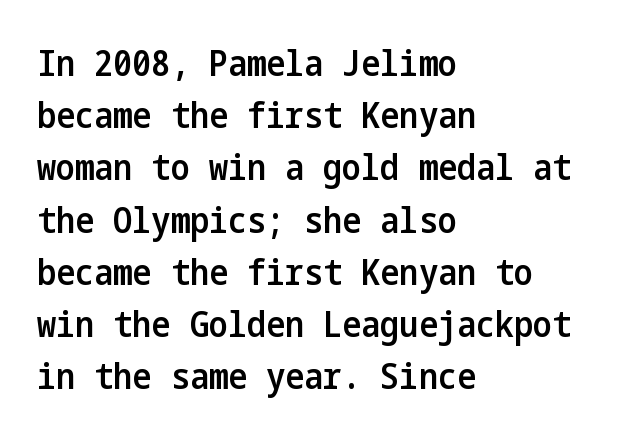
Q: Is the text bold? A: Semi-bold.
Q: Is the text italic (slanted)? A: No, it is upright.
Q: Is the typeface a serif or a sans-serif typeface? A: Sans-serif.
Q: Is the text underlined? A: No.
Q: How is the paragraph aligned? A: Left-aligned.
Q: Is the spacing between letters normal or unusually wide? A: Normal.
Q: Is the spacing between lines tight, normal or loose? A: Normal.
Q: Width (condensed, normal, or wide)? A: Condensed.
Q: Stroke contrast? A: Low.
Q: x-height? A: Medium.
